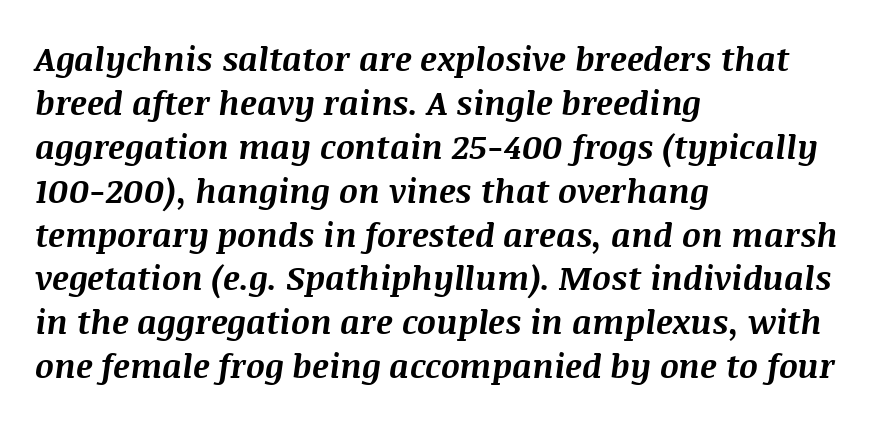
Here the glyphs are tracked normally, forming tight word shapes. Italic? Definitely — the glyphs are oblique. Do the characters align in a grid? No, the font is proportional. In terms of weight, the rendering is a true, heavy bold. In terms of leading, this rendering sits right in the middle.
